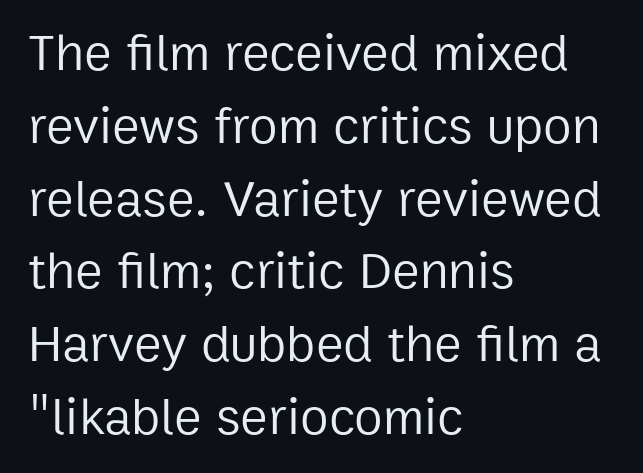
The image shows 52 px regular-weight sans-serif type, upright; set left-aligned, normal line spacing (1.4x), normal letter spacing, not underlined; low stroke contrast and a medium x-height.
